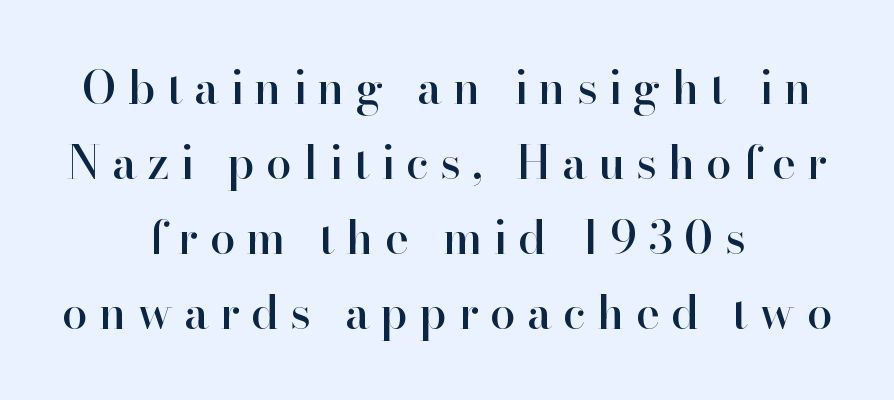
The image shows 46 px serif type, upright; set centered, normal line spacing (1.63x), unusually wide letter spacing (+0.24 em), not underlined; high stroke contrast and a small x-height.
